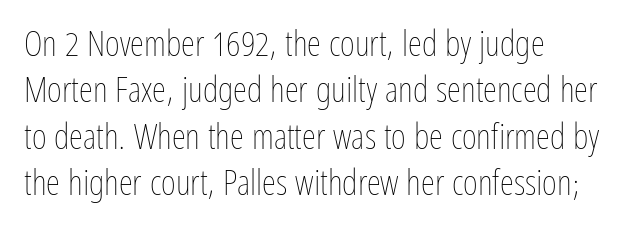
The image shows 36 px thin, condensed type, upright; set left-aligned, normal line spacing (1.29x), normal letter spacing, not underlined; low stroke contrast and a medium x-height.
